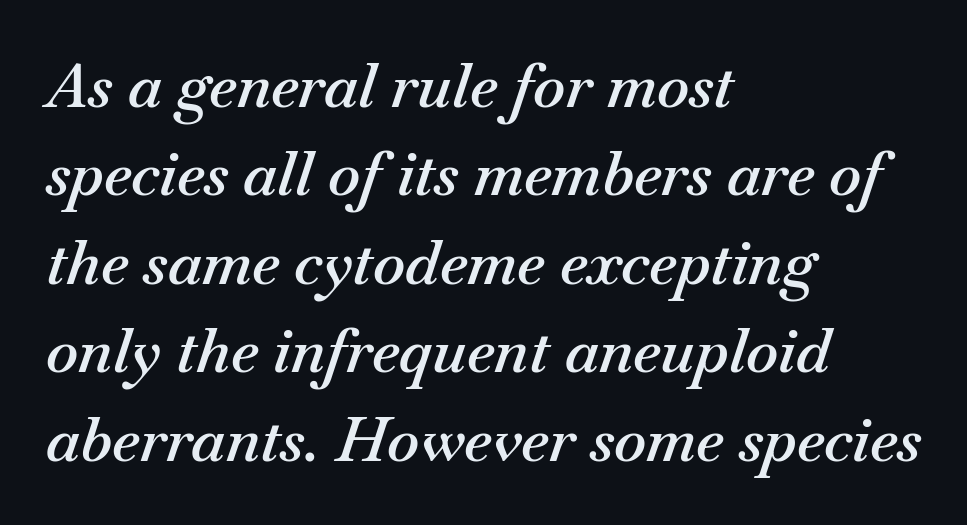
{"italic": "yes", "lean": "right", "slant_degrees": 18, "bold": "semi", "weight": "semibold", "width": "normal", "stroke_contrast": "medium", "x_height": "small", "monospaced": "no", "underline": "no", "align": "left", "line_spacing": "normal", "line_spacing_ratio": 1.45, "letter_spacing": "normal", "letter_spacing_em": 0.0, "glyph_px": 61}
